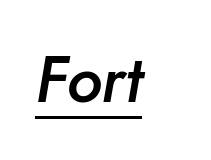
Weight: semibold (demi). The passage shown is typed in a proportional face where columns would drift. Here the glyphs are tracked normally, forming tight word shapes. Caption: lettering with a line underneath. The text carries the slant typical of an italic or oblique font.
